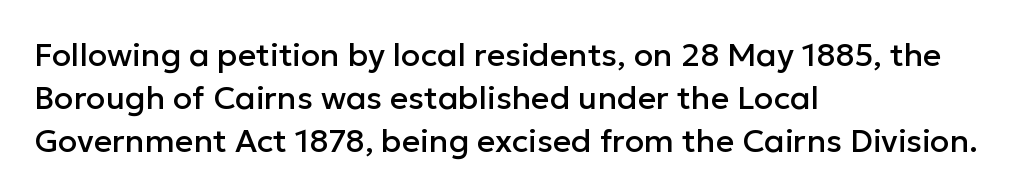
Quick note: underline off. Proportional: the letters do not fall into vertical columns. Leftover space on each line is placed entirely after the last word. These lines are composed in type without serifs.
